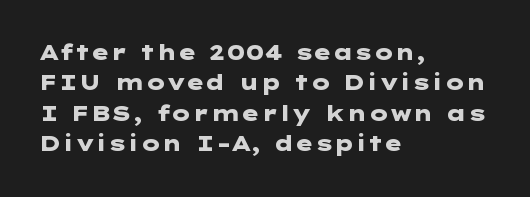
Q: Is the text bold? A: Yes.
Q: Is the text italic (slanted)? A: No, it is upright.
Q: Is the text underlined? A: No.
Q: How is the paragraph aligned? A: Left-aligned.
Q: Is the spacing between letters normal or unusually wide? A: Normal.
Q: Is the spacing between lines tight, normal or loose? A: Normal.
